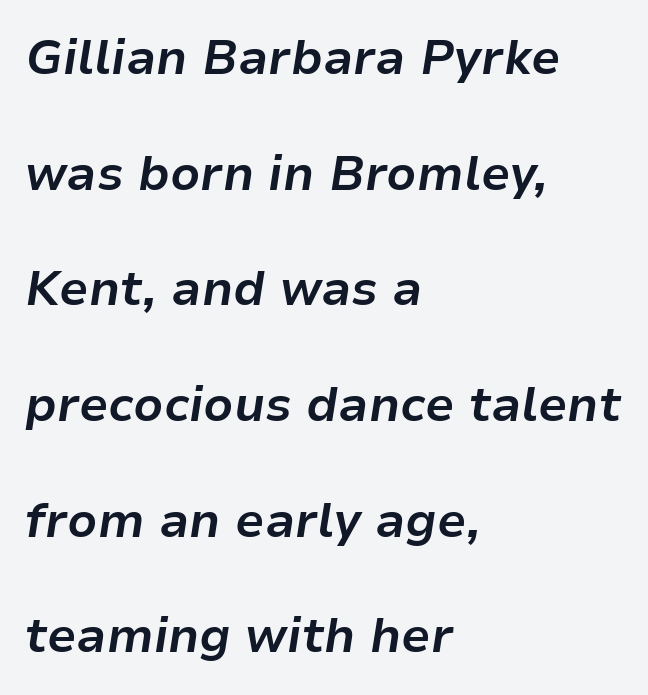
Q: Is the text bold? A: Yes.
Q: Is the text italic (slanted)? A: Yes, it leans right by about 9 degrees.
Q: Is the text underlined? A: No.
Q: How is the paragraph aligned? A: Left-aligned.
Q: Is the spacing between letters normal or unusually wide? A: Normal.
Q: Is the spacing between lines tight, normal or loose? A: Loose.
Q: Width (condensed, normal, or wide)? A: Normal.
Q: Stroke contrast? A: Low.
Q: x-height? A: Medium.
Q: Monospaced? A: No.
